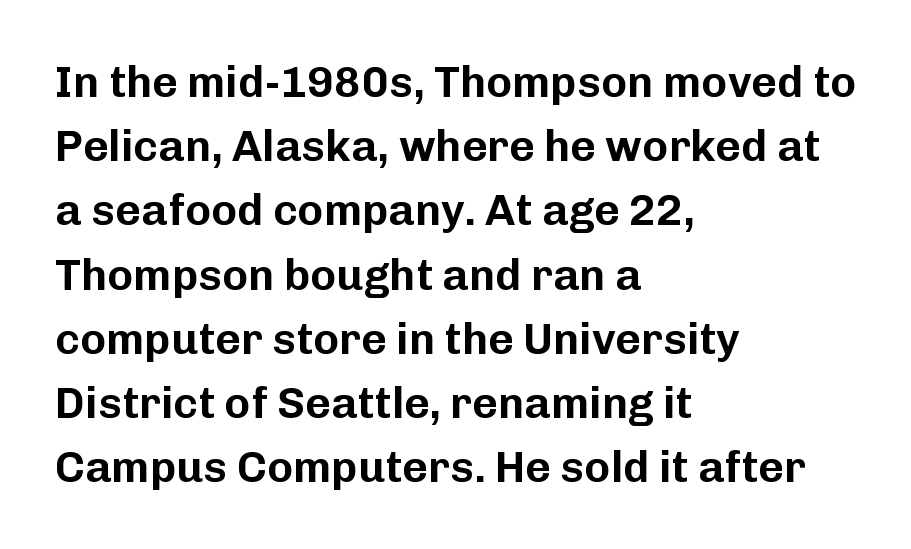
Q: Is the text italic (slanted)? A: No, it is upright.
Q: Is the typeface a serif or a sans-serif typeface? A: Sans-serif.
Q: Is the text underlined? A: No.
Q: How is the paragraph aligned? A: Left-aligned.
Q: Is the spacing between letters normal or unusually wide? A: Normal.
Q: Is the spacing between lines tight, normal or loose? A: Normal.
Q: Width (condensed, normal, or wide)? A: Normal.
Q: Stroke contrast? A: Low.
Q: x-height? A: Medium.
Q: Monospaced? A: No.
